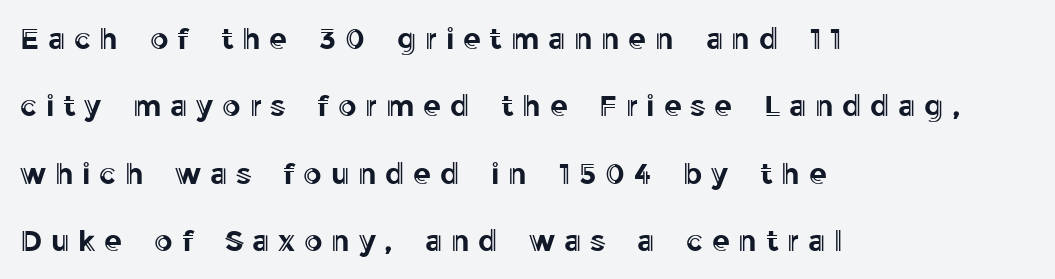
A typesetter would call this proportional, since set widths differ per character. All the whitespace from short lines collects on the right. Unmarked baselines from the first word to the last. Does extra space separate the letters? Yes, quite a lot of it. The axis of the letterforms is exactly vertical. Compared with typical paragraphs, the rows here are farther apart.
